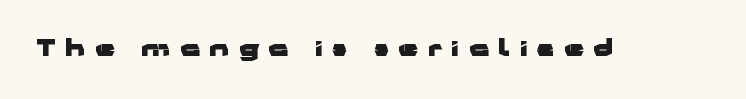
Q: Is the text bold? A: Yes.
Q: Is the text italic (slanted)? A: No, it is upright.
Q: Is the text underlined? A: No.
Q: Is the spacing between letters normal or unusually wide? A: Unusually wide.
